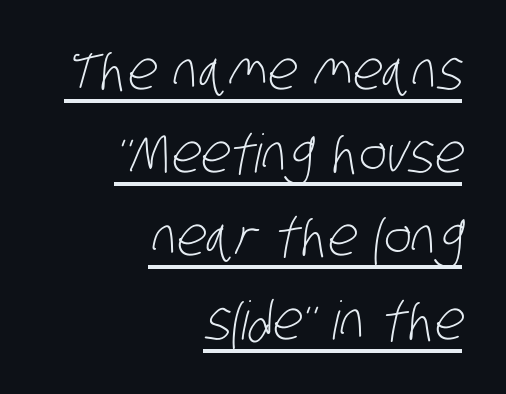
The image shows 53 px light, condensed sans-serif type; set right-aligned, normal line spacing (1.57x), normal letter spacing, underlined; low stroke contrast and a large x-height.
